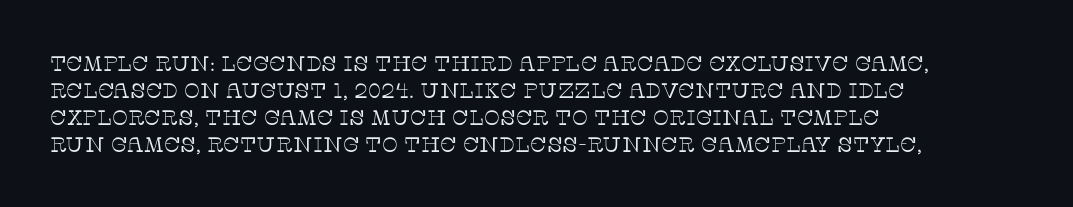
The image shows 21 px text type, upright; set left-aligned, normal line spacing (1.28x), normal letter spacing, not underlined.
